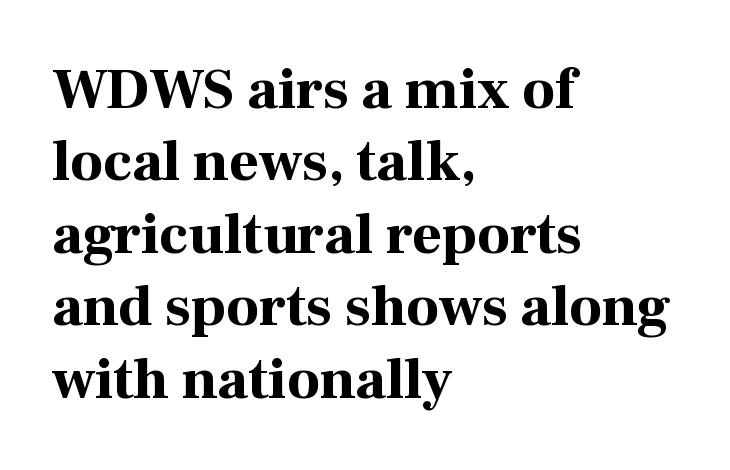
{"serif": "yes", "italic": "no", "bold": "yes", "weight": "bold", "width": "normal", "stroke_contrast": "high", "x_height": "medium", "monospaced": "no", "underline": "no", "align": "left", "line_spacing": "normal", "line_spacing_ratio": 1.25, "letter_spacing": "normal", "letter_spacing_em": 0.0, "glyph_px": 58}
